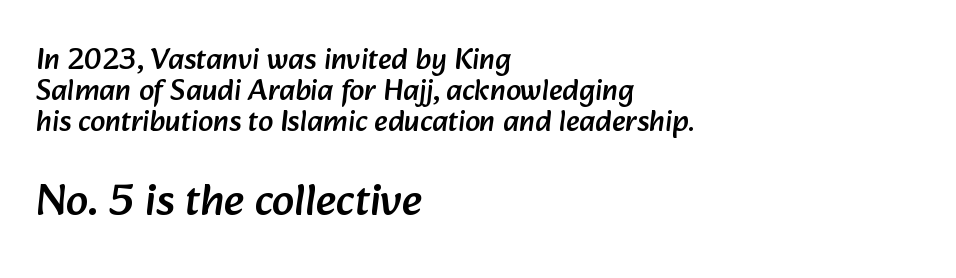
The space between consecutive lines is stingy. Type without underlining. These lines are composed in type without serifs. Top chunk: small. Bottom chunk: large.
